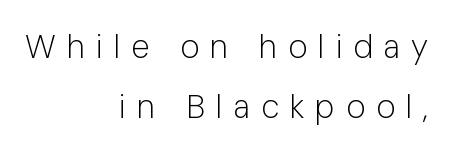
A typesetter would call this proportional, since set widths differ per character. The paragraph has a hard right edge and a soft left edge. Notice how the stems are strictly vertical — no italics here. Think standard paragraph weight, or any step lighter than that. These lines are composed in type without serifs. The strip under each line holds only bare page.
